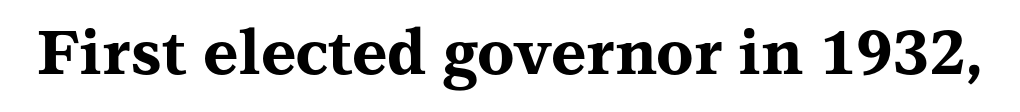
{"serif": "yes", "italic": "no", "bold": "yes", "weight": "bold", "width": "wide", "stroke_contrast": "medium", "x_height": "medium", "monospaced": "no", "underline": "no", "letter_spacing": "normal", "letter_spacing_em": 0.0, "glyph_px": 61}
